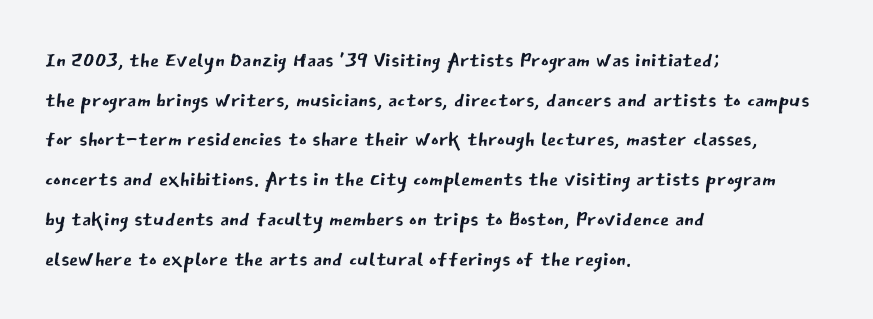
Q: Is the text bold? A: No.
Q: Is the text italic (slanted)? A: No, it is upright.
Q: Is the typeface a serif or a sans-serif typeface? A: Sans-serif.
Q: Is the text underlined? A: No.
Q: How is the paragraph aligned? A: Left-aligned.
Q: Is the spacing between letters normal or unusually wide? A: Normal.
Q: Is the spacing between lines tight, normal or loose? A: Normal.
Q: Width (condensed, normal, or wide)? A: Normal.
Q: Stroke contrast? A: Low.
Q: x-height? A: Medium.
Q: Monospaced? A: No.
